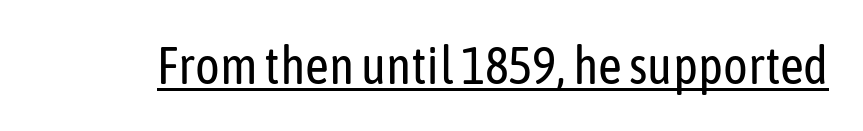
The image shows 52 px regular-weight, condensed sans-serif type, upright; set normal letter spacing, underlined; low stroke contrast and a medium x-height.
